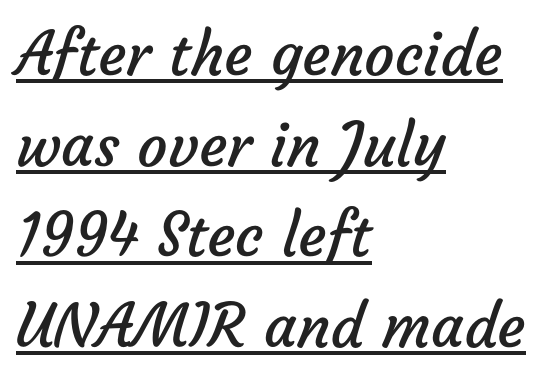
Each letter's strokes conclude bluntly, with no projecting serifs. Compared with a typical body face, this is equally light or lighter still. The passage shown is typed in a proportional face where columns would drift. Leading: standard. Where is the straight margin? On the left. Caption: lettering with a line underneath.
